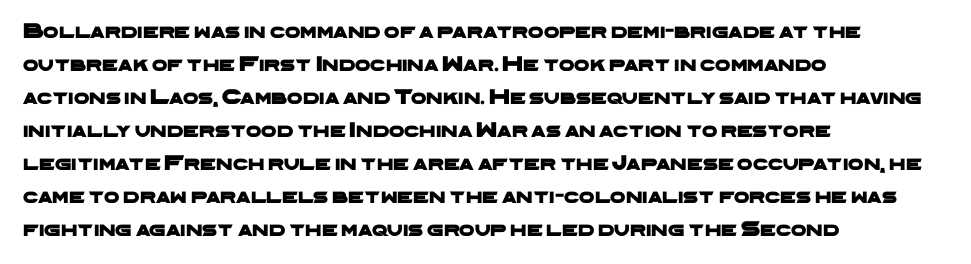
The image shows 22 px text type; set left-aligned, normal line spacing (1.5x), normal letter spacing, not underlined.
